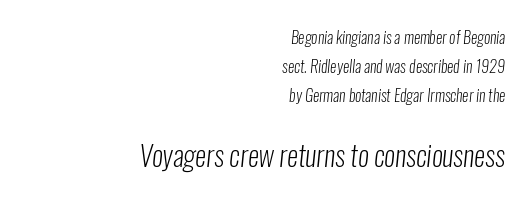
Q: Is the text bold? A: No.
Q: Is the typeface a serif or a sans-serif typeface? A: Sans-serif.
Q: Is the text underlined? A: No.
Q: How is the paragraph aligned? A: Right-aligned.
Q: Is the spacing between letters normal or unusually wide? A: Normal.
Q: Which block of text is set in a larger size, the first (top) or the second (bottom)? A: The second (bottom) one.
Q: Width (condensed, normal, or wide)? A: Condensed.
Q: Stroke contrast? A: Low.
Q: x-height? A: Medium.
Q: Monospaced? A: No.
